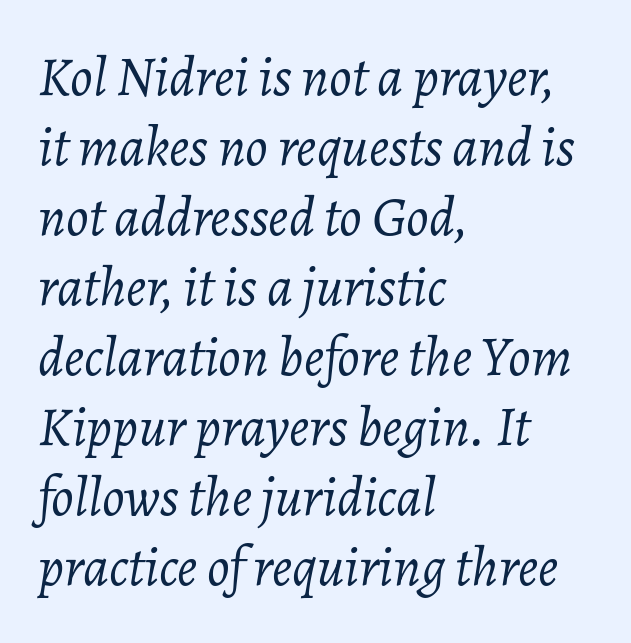
The image shows 56 px light type, italic (leaning right); set left-aligned, normal line spacing (1.25x), normal letter spacing, not underlined; low stroke contrast and a medium x-height.
